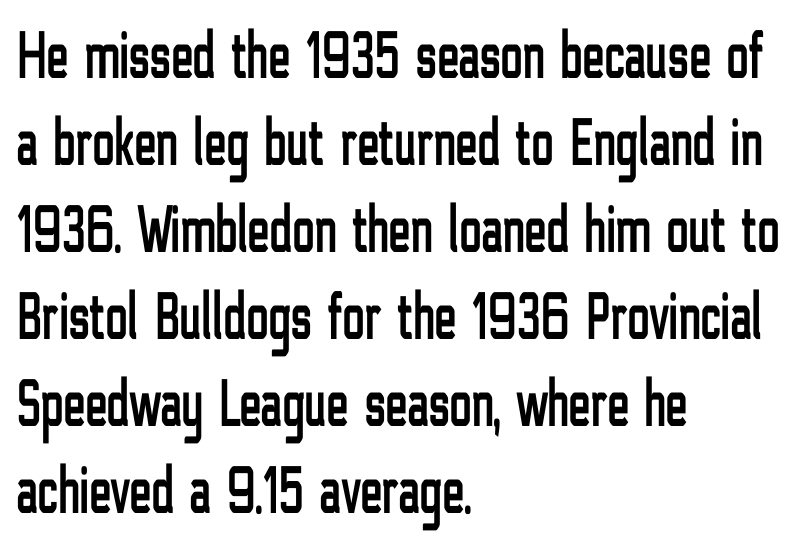
Q: Is the text italic (slanted)? A: No, it is upright.
Q: Is the typeface a serif or a sans-serif typeface? A: Sans-serif.
Q: Is the text underlined? A: No.
Q: How is the paragraph aligned? A: Left-aligned.
Q: Is the spacing between letters normal or unusually wide? A: Normal.
Q: Is the spacing between lines tight, normal or loose? A: Normal.
Q: Width (condensed, normal, or wide)? A: Condensed.
Q: Stroke contrast? A: Low.
Q: x-height? A: Medium.
Q: Monospaced? A: No.
